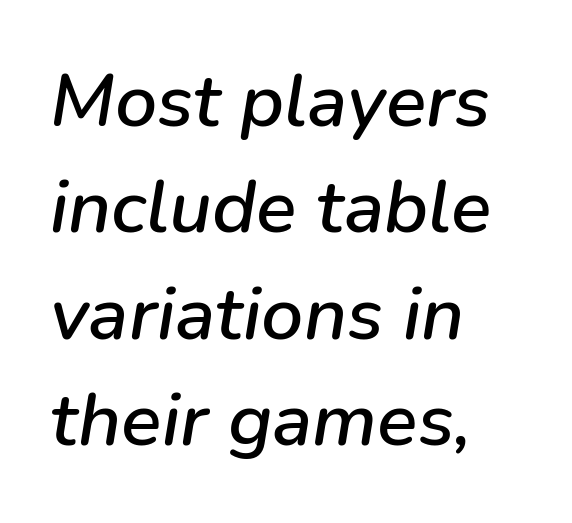
Words appear dense and cohesive because spacing is normal. Underline: absent. The text block is weighted toward the left margin, trailing off unevenly rightward. Horizontal bands of white between lines are of average thickness. Here the designer chose a conventional face with non-uniform glyph widths.
